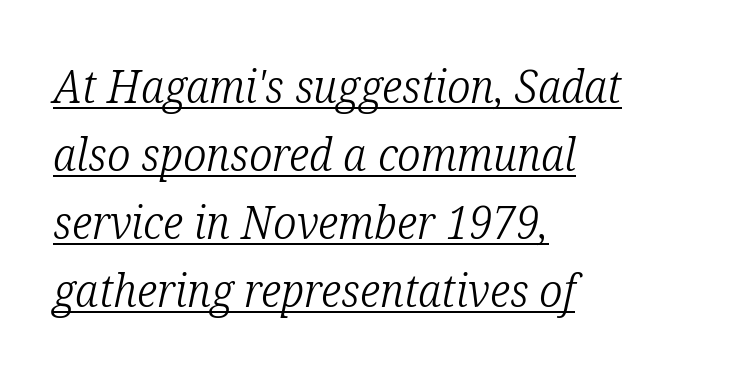
Q: Is the text bold? A: No.
Q: Is the text italic (slanted)? A: Yes, it leans right by about 12 degrees.
Q: Is the typeface a serif or a sans-serif typeface? A: Serif.
Q: Is the text underlined? A: Yes.
Q: How is the paragraph aligned? A: Left-aligned.
Q: Is the spacing between letters normal or unusually wide? A: Normal.
Q: Is the spacing between lines tight, normal or loose? A: Normal.
Q: Width (condensed, normal, or wide)? A: Condensed.
Q: Stroke contrast? A: Low.
Q: x-height? A: Medium.
Q: Monospaced? A: No.
